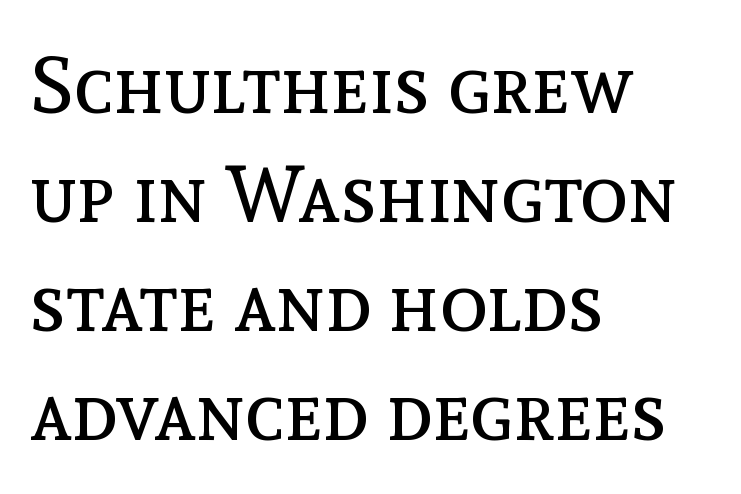
The image shows 79 px regular-weight type, upright; set left-aligned, normal line spacing (1.38x), normal letter spacing, not underlined; a medium x-height.
